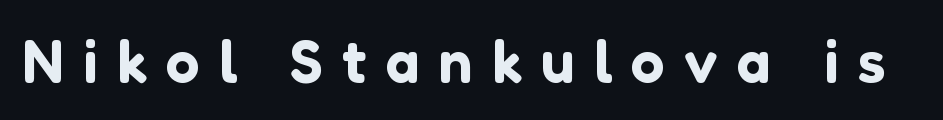
{"serif": "no", "italic": "no", "width": "normal", "stroke_contrast": "low", "x_height": "medium", "monospaced": "no", "underline": "no", "letter_spacing": "wide", "letter_spacing_em": 0.32, "glyph_px": 60}
